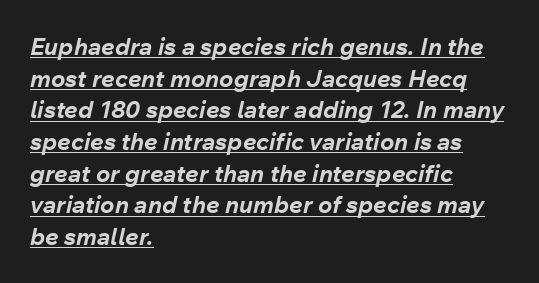
Glance below the letters and you will spot a drawn line. Casual observation: everything's shoved over to the left. Default kerning and tracking; the words read as compact shapes. If you drew a line through each stem, it would be angled. Notice how thick the strokes are: this is what a full bold looks like.
